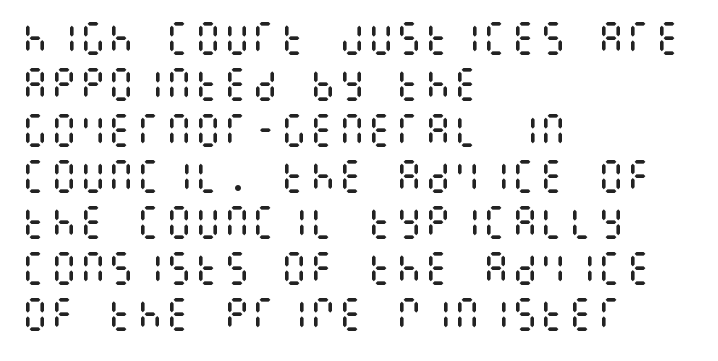
The image shows 36 px regular-weight, condensed type, upright; set left-aligned, normal line spacing (1.28x), normal letter spacing, not underlined; medium stroke contrast and a large x-height.
